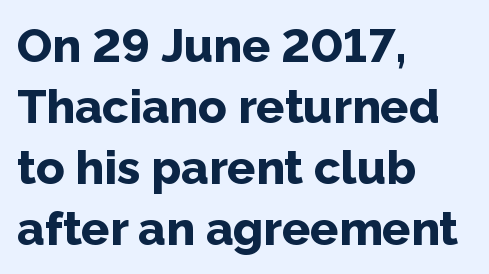
The image shows 47 px bold sans-serif type, upright; set left-aligned, normal line spacing (1.3x), normal letter spacing, not underlined; low stroke contrast and a medium x-height.
